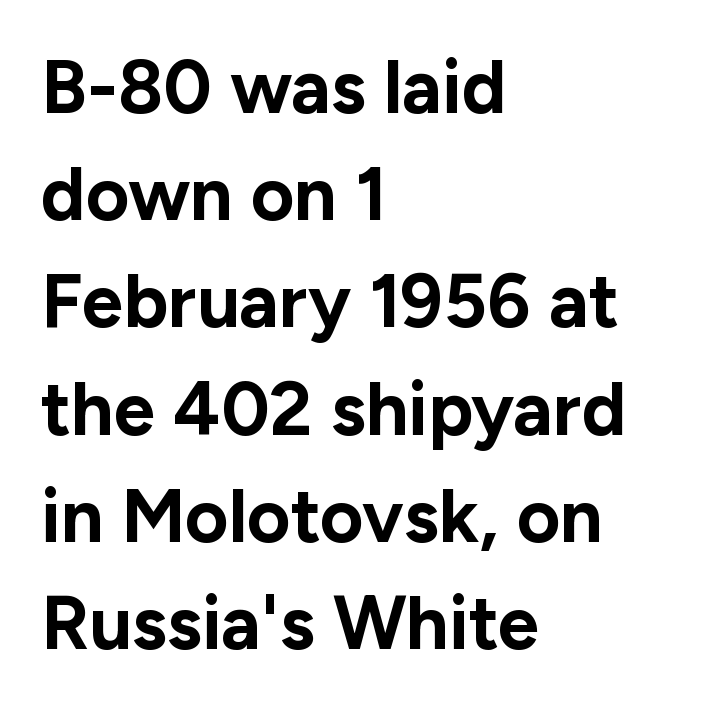
The image shows 75 px bold sans-serif type, upright; set left-aligned, normal line spacing (1.43x), normal letter spacing, not underlined; low stroke contrast and a medium x-height.
